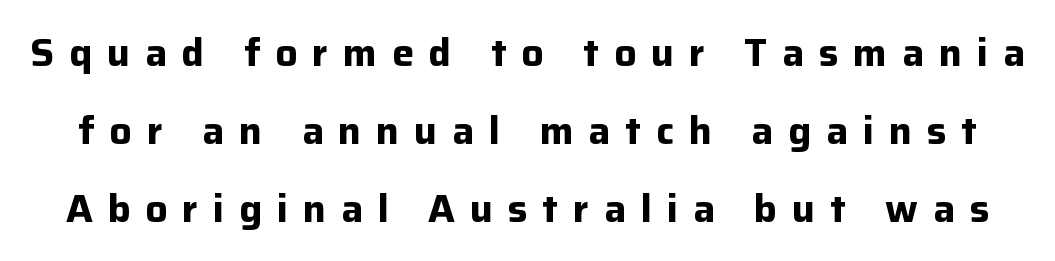
{"serif": "no", "italic": "no", "bold": "yes", "weight": "bold", "width": "normal", "stroke_contrast": "low", "x_height": "medium", "monospaced": "no", "underline": "no", "line_spacing": "loose", "line_spacing_ratio": 2.0, "letter_spacing": "wide", "letter_spacing_em": 0.38, "glyph_px": 39}
